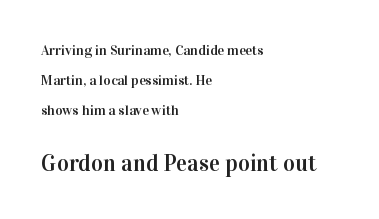
{"italic": "no", "underline": "no", "align": "left", "line_spacing": "loose", "line_spacing_ratio": 2.13, "letter_spacing": "normal", "letter_spacing_em": 0.0, "larger_block": "second", "size_ratio": 1.64, "glyph_px": 23}
